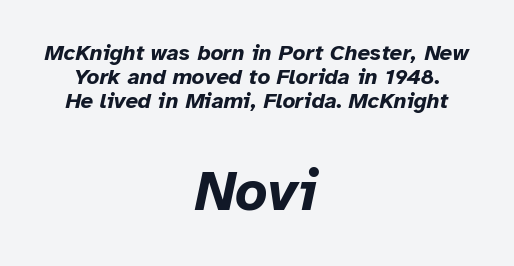
The image shows 56 px bold type, italic (leaning right); set centered, tight line spacing (1.09x), normal letter spacing, not underlined; the second (bottom) block is 2.55x larger; low stroke contrast and a medium x-height.
